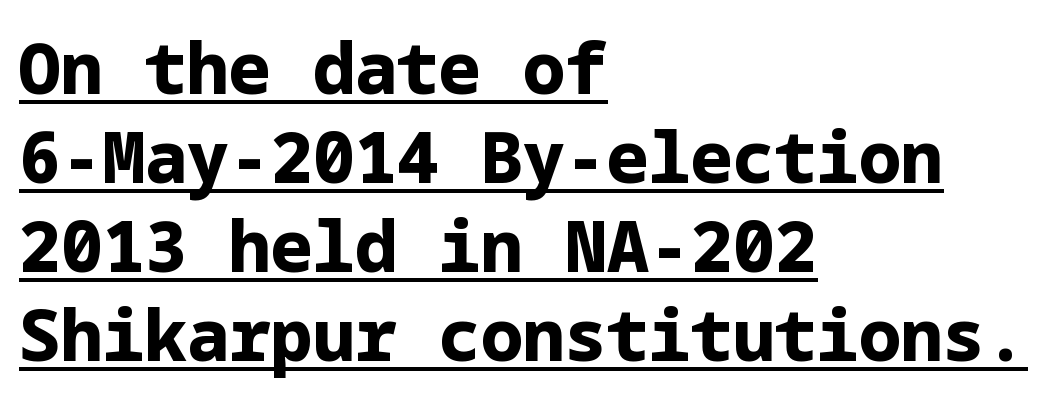
{"serif": "no", "italic": "no", "bold": "yes", "weight": "bold", "width": "normal", "stroke_contrast": "low", "x_height": "medium", "underline": "yes", "align": "left", "line_spacing": "normal", "line_spacing_ratio": 1.27, "letter_spacing": "normal", "letter_spacing_em": 0.0, "glyph_px": 70}
